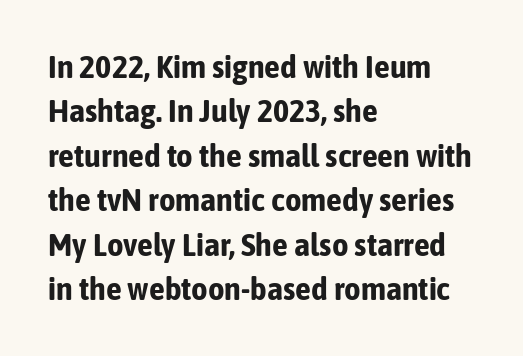
{"serif": "no", "italic": "no", "bold": "yes", "weight": "bold", "width": "condensed", "stroke_contrast": "low", "x_height": "medium", "monospaced": "no", "underline": "no", "align": "left", "line_spacing": "normal", "line_spacing_ratio": 1.39, "letter_spacing": "normal", "letter_spacing_em": 0.0, "glyph_px": 32}
